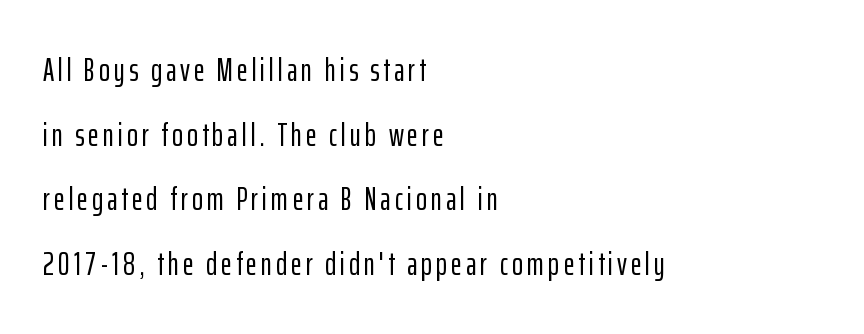
The image shows 33 px condensed sans-serif type, upright; set left-aligned, loose line spacing (1.96x), not underlined; low stroke contrast and a medium x-height.
